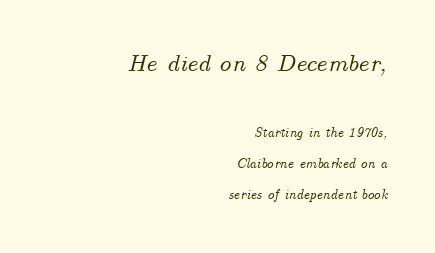
Q: Is the text italic (slanted)? A: Yes, it leans right by about 14 degrees.
Q: Is the text underlined? A: No.
Q: How is the paragraph aligned? A: Right-aligned.
Q: Is the spacing between letters normal or unusually wide? A: Normal.
Q: Is the spacing between lines tight, normal or loose? A: Loose.
Q: Which block of text is set in a larger size, the first (top) or the second (bottom)? A: The first (top) one.
